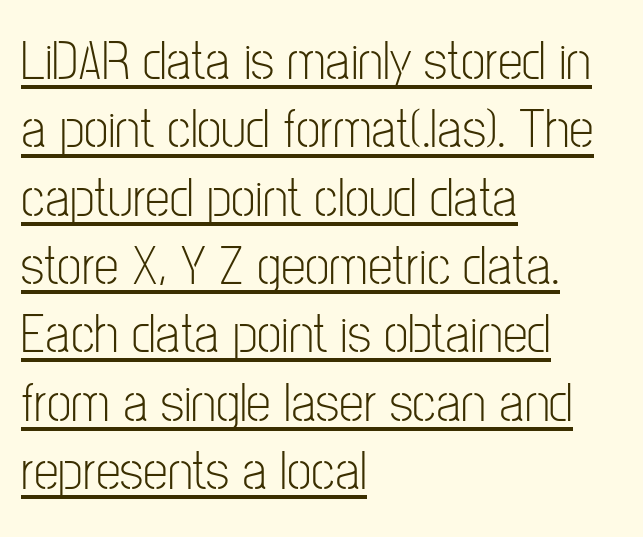
Q: Is the text bold? A: No.
Q: Is the text italic (slanted)? A: No, it is upright.
Q: Is the typeface a serif or a sans-serif typeface? A: Sans-serif.
Q: Is the text underlined? A: Yes.
Q: How is the paragraph aligned? A: Left-aligned.
Q: Is the spacing between letters normal or unusually wide? A: Normal.
Q: Width (condensed, normal, or wide)? A: Condensed.
Q: Stroke contrast? A: Low.
Q: x-height? A: Medium.
Q: Monospaced? A: No.
